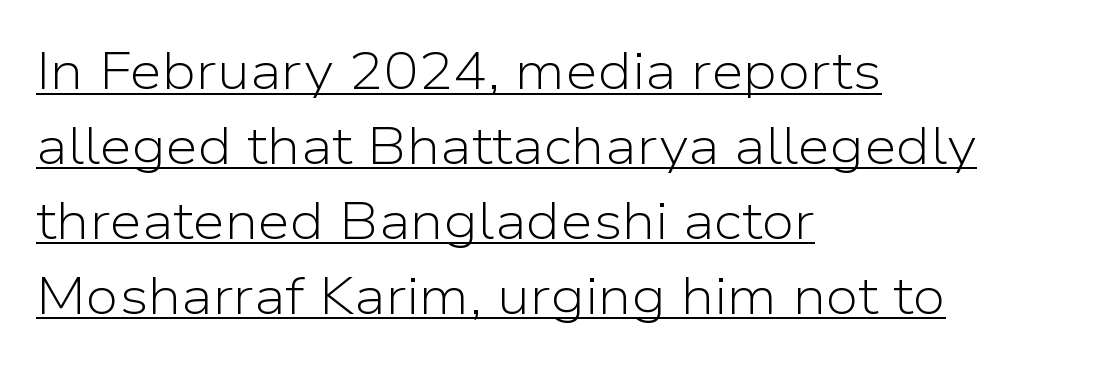
{"serif": "no", "italic": "no", "bold": "no", "weight": "light", "width": "normal", "stroke_contrast": "low", "x_height": "medium", "monospaced": "no", "underline": "yes", "align": "left", "line_spacing": "normal", "line_spacing_ratio": 1.44, "letter_spacing": "normal", "letter_spacing_em": 0.0, "glyph_px": 52}
